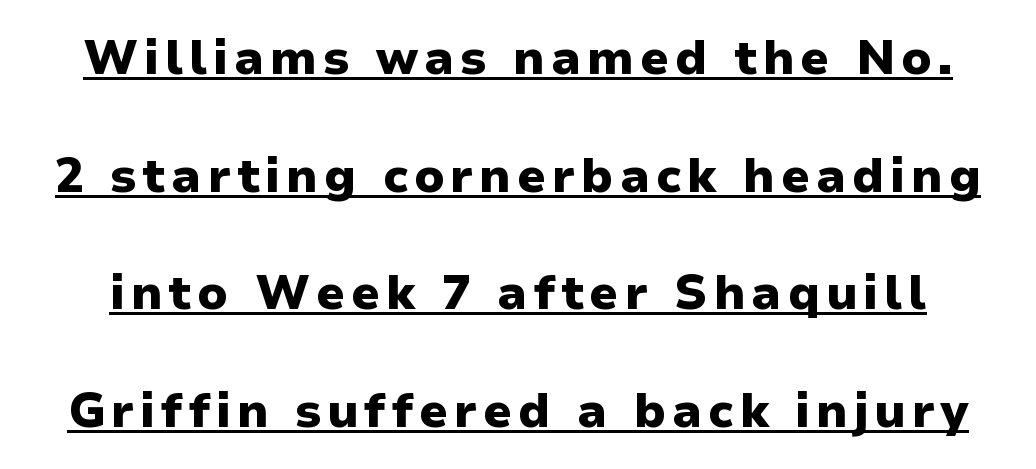
The image shows 48 px heavy sans-serif type, upright; set loose line spacing (2.45x), underlined; low stroke contrast and a medium x-height.
